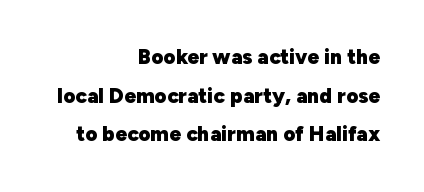
The ragged edge is on the left, which tells us the setting is flush right. The tracking reads as untouched default to a designer's eye. Thick stems and heavy bowls — unmistakably bold. A roman cut, with each character standing at attention. A bare baseline throughout the passage.
